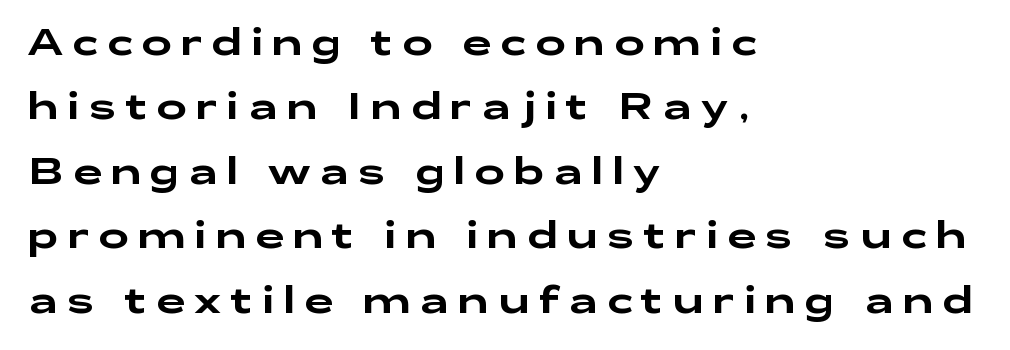
Every character sits straight up, as roman type does. Varying glyph widths throughout — classic text-font behaviour. Students, note that the glyphs here are deliberately spaced far apart. Bare-footed words on every line.
